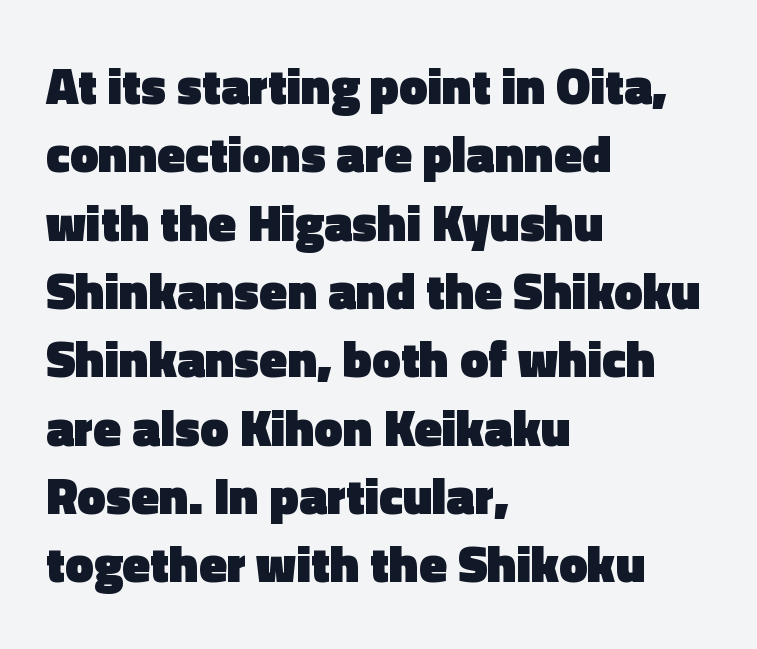
Q: Is the text bold? A: Yes.
Q: Is the text italic (slanted)? A: No, it is upright.
Q: Is the typeface a serif or a sans-serif typeface? A: Sans-serif.
Q: Is the text underlined? A: No.
Q: How is the paragraph aligned? A: Left-aligned.
Q: Is the spacing between letters normal or unusually wide? A: Normal.
Q: Is the spacing between lines tight, normal or loose? A: Normal.
Q: Width (condensed, normal, or wide)? A: Normal.
Q: x-height? A: Medium.
Q: Monospaced? A: No.
